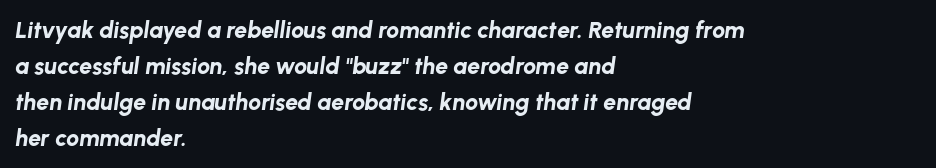
Q: Is the text bold? A: Yes.
Q: Is the text italic (slanted)? A: Yes, it leans right by about 8 degrees.
Q: Is the text underlined? A: No.
Q: How is the paragraph aligned? A: Left-aligned.
Q: Is the spacing between letters normal or unusually wide? A: Normal.
Q: Is the spacing between lines tight, normal or loose? A: Normal.
